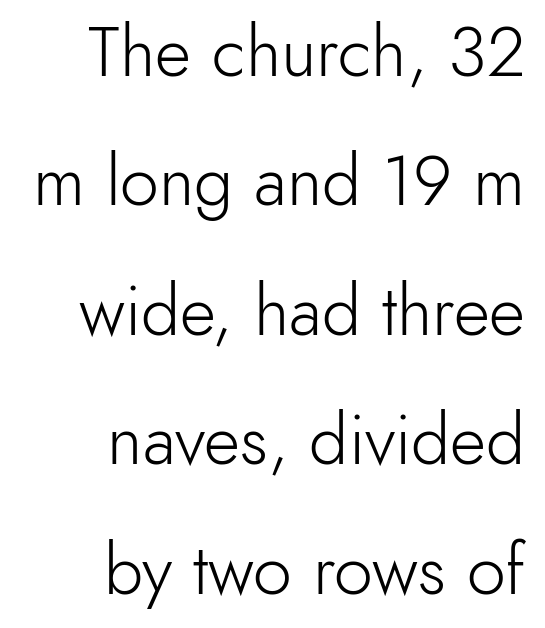
The image shows 70 px light sans-serif type, upright; set right-aligned, line spacing 1.85x, normal letter spacing, not underlined; a small x-height.
